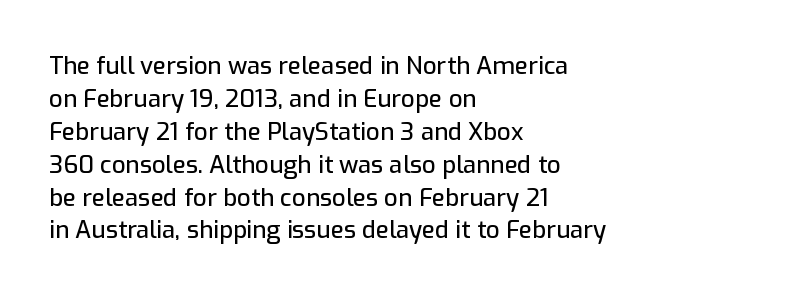
The image shows 24 px text type, upright; set left-aligned, normal line spacing (1.37x), normal letter spacing, not underlined.
